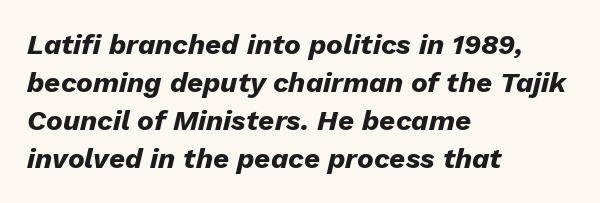
{"italic": "yes", "lean": "right", "slant_degrees": 13, "bold": "yes", "weight": "heavy", "width": "normal", "stroke_contrast": "low", "x_height": "medium", "monospaced": "no", "underline": "no", "align": "left", "line_spacing": "normal", "line_spacing_ratio": 1.36, "letter_spacing": "normal", "letter_spacing_em": 0.0, "glyph_px": 28}
